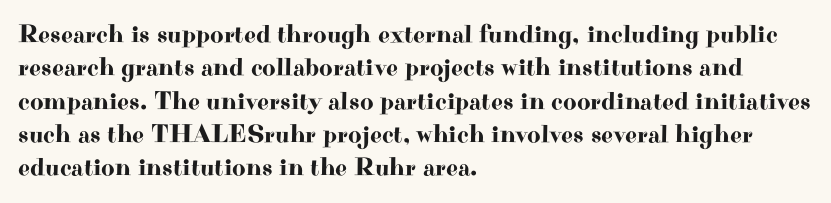
Q: Is the text italic (slanted)? A: No, it is upright.
Q: Is the text underlined? A: No.
Q: How is the paragraph aligned? A: Left-aligned.
Q: Is the spacing between letters normal or unusually wide? A: Normal.
Q: Is the spacing between lines tight, normal or loose? A: Normal.
